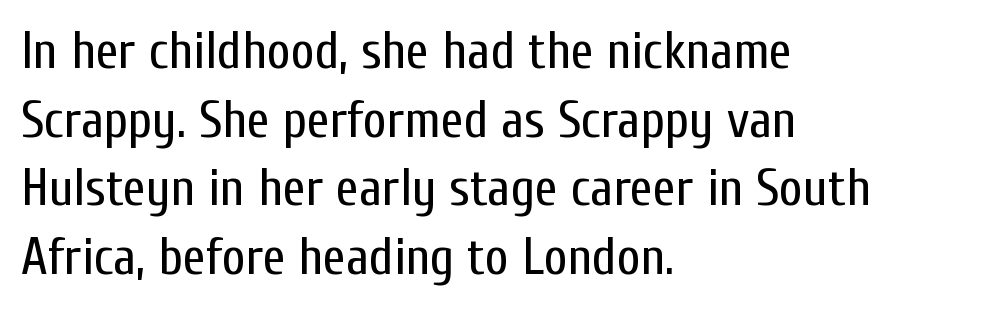
Glyph-to-glyph distance matches everyday printed text. Compared with a typical body face, this is equally light or lighter still. Characters remain perfectly vertical along every line. Note the varied advance widths — an 'i' is clearly narrower than an 'm'. The paragraph shown leans on its left margin. Type style note: lacks serifs.
